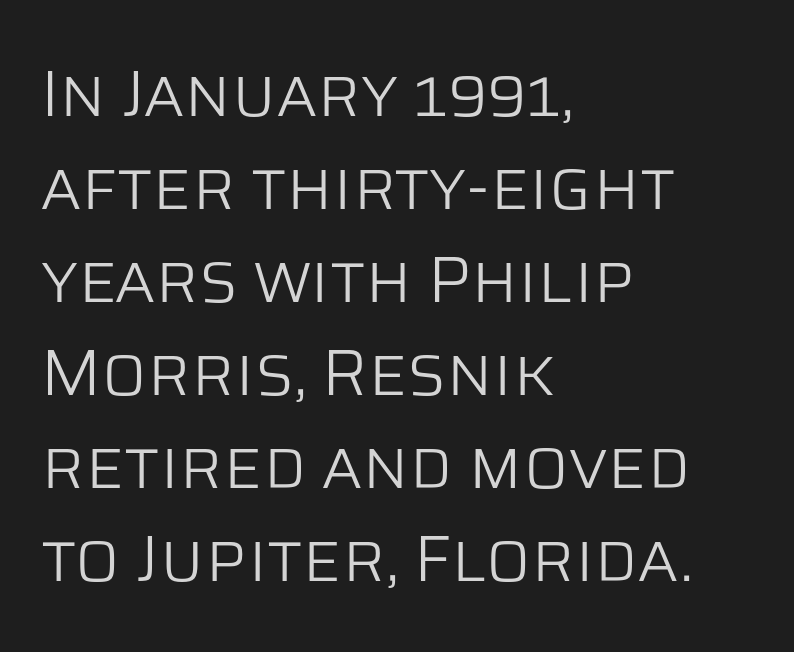
Q: Is the text bold? A: No.
Q: Is the text italic (slanted)? A: No, it is upright.
Q: Is the typeface a serif or a sans-serif typeface? A: Sans-serif.
Q: Is the text underlined? A: No.
Q: How is the paragraph aligned? A: Left-aligned.
Q: Is the spacing between letters normal or unusually wide? A: Normal.
Q: Is the spacing between lines tight, normal or loose? A: Normal.
Q: Width (condensed, normal, or wide)? A: Normal.
Q: Stroke contrast? A: Low.
Q: x-height? A: Large.
Q: Monospaced? A: No.
